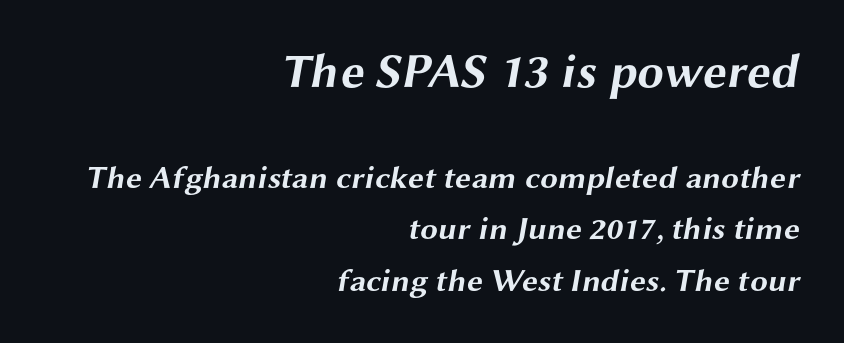
{"serif": "no", "bold": "yes", "weight": "bold", "width": "wide", "stroke_contrast": "medium", "x_height": "medium", "monospaced": "no", "underline": "no", "align": "right", "line_spacing": "normal", "line_spacing_ratio": 1.6, "letter_spacing": "normal", "letter_spacing_em": 0.0, "larger_block": "first", "size_ratio": 1.5, "glyph_px": 48}
